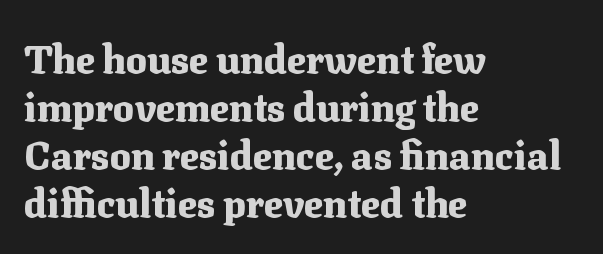
Q: Is the text bold? A: Yes.
Q: Is the text italic (slanted)? A: No, it is upright.
Q: Is the typeface a serif or a sans-serif typeface? A: Serif.
Q: Is the text underlined? A: No.
Q: How is the paragraph aligned? A: Left-aligned.
Q: Is the spacing between letters normal or unusually wide? A: Normal.
Q: Width (condensed, normal, or wide)? A: Normal.
Q: Stroke contrast? A: Medium.
Q: x-height? A: Medium.
Q: Monospaced? A: No.
